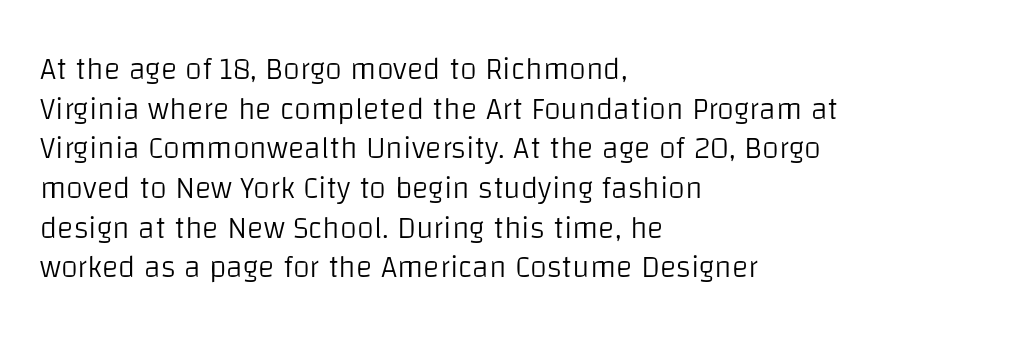
The image shows 31 px light sans-serif type, upright; set left-aligned, normal line spacing (1.28x), normal letter spacing, not underlined; low stroke contrast and a large x-height.
